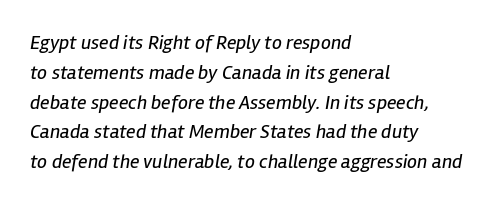
Q: Is the text bold? A: No.
Q: Is the text italic (slanted)? A: Yes, it leans right by about 12 degrees.
Q: Is the text underlined? A: No.
Q: How is the paragraph aligned? A: Left-aligned.
Q: Is the spacing between letters normal or unusually wide? A: Normal.
Q: Is the spacing between lines tight, normal or loose? A: Normal.
